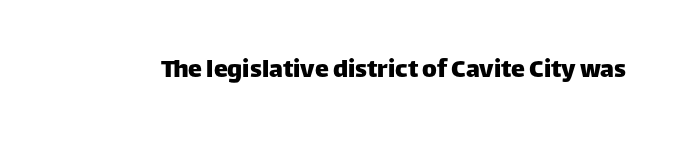
The image shows 28 px sans-serif type, upright; set normal letter spacing, not underlined; low stroke contrast and a large x-height.
